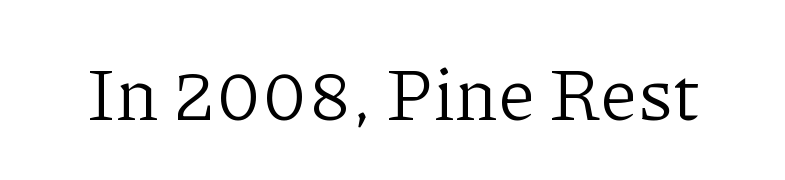
{"serif": "yes", "italic": "no", "bold": "no", "weight": "light", "width": "normal", "stroke_contrast": "low", "x_height": "medium", "monospaced": "no", "underline": "no", "letter_spacing": "normal", "letter_spacing_em": 0.0, "glyph_px": 74}
